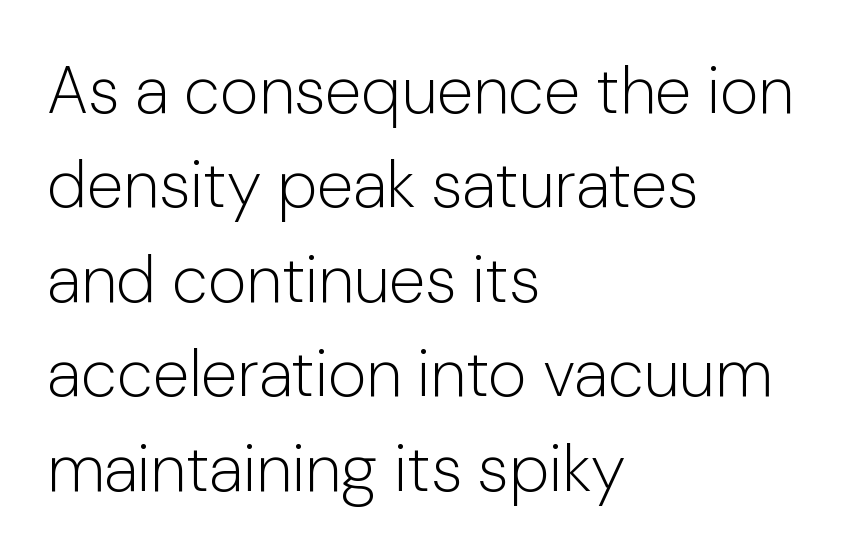
Q: Is the text bold? A: No.
Q: Is the text italic (slanted)? A: No, it is upright.
Q: Is the typeface a serif or a sans-serif typeface? A: Sans-serif.
Q: Is the text underlined? A: No.
Q: How is the paragraph aligned? A: Left-aligned.
Q: Is the spacing between letters normal or unusually wide? A: Normal.
Q: Is the spacing between lines tight, normal or loose? A: Normal.
Q: Width (condensed, normal, or wide)? A: Normal.
Q: Stroke contrast? A: Low.
Q: x-height? A: Medium.
Q: Monospaced? A: No.
